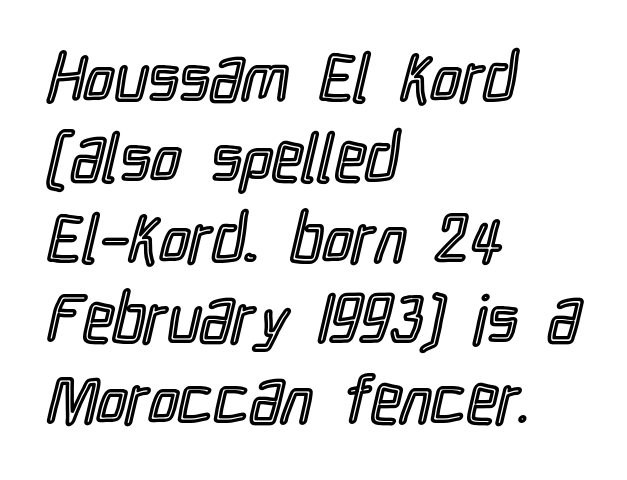
Q: Is the text italic (slanted)? A: Yes.
Q: Is the text underlined? A: No.
Q: How is the paragraph aligned? A: Left-aligned.
Q: Is the spacing between letters normal or unusually wide? A: Normal.
Q: Width (condensed, normal, or wide)? A: Condensed.
Q: x-height? A: Medium.
Q: Monospaced? A: No.
